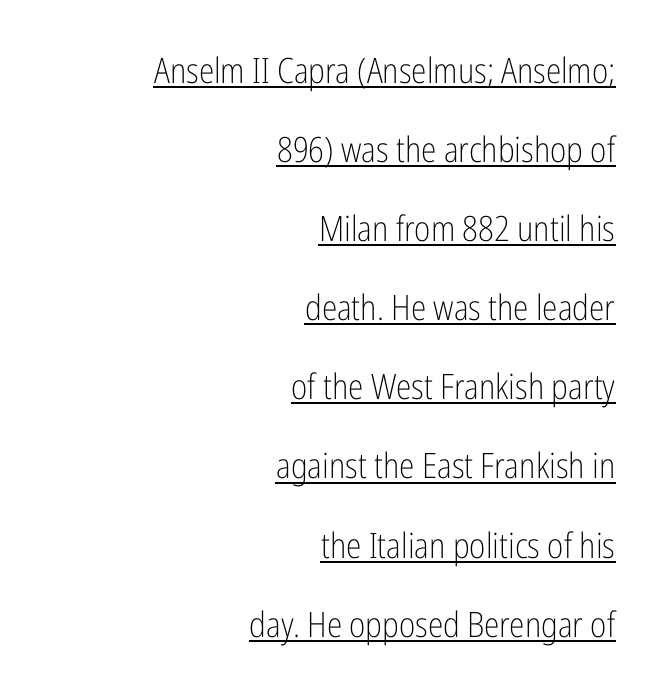
Q: Is the text bold? A: No.
Q: Is the text italic (slanted)? A: No, it is upright.
Q: Is the typeface a serif or a sans-serif typeface? A: Sans-serif.
Q: Is the text underlined? A: Yes.
Q: How is the paragraph aligned? A: Right-aligned.
Q: Is the spacing between letters normal or unusually wide? A: Normal.
Q: Is the spacing between lines tight, normal or loose? A: Loose.
Q: Width (condensed, normal, or wide)? A: Condensed.
Q: Stroke contrast? A: Low.
Q: x-height? A: Medium.
Q: Monospaced? A: No.
